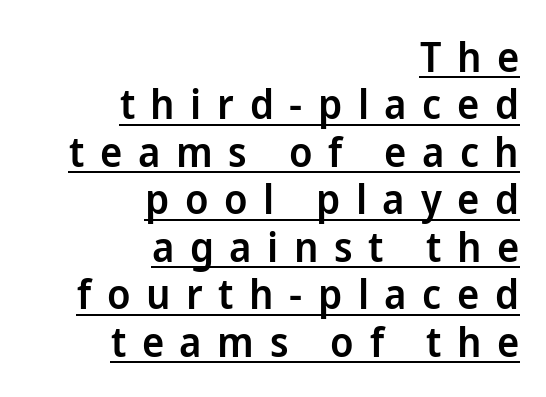
Q: Is the text bold? A: Semi-bold.
Q: Is the text italic (slanted)? A: No, it is upright.
Q: Is the typeface a serif or a sans-serif typeface? A: Sans-serif.
Q: Is the text underlined? A: Yes.
Q: How is the paragraph aligned? A: Right-aligned.
Q: Is the spacing between letters normal or unusually wide? A: Unusually wide.
Q: Is the spacing between lines tight, normal or loose? A: Tight.
Q: Width (condensed, normal, or wide)? A: Normal.
Q: Stroke contrast? A: Low.
Q: x-height? A: Medium.
Q: Monospaced? A: No.
